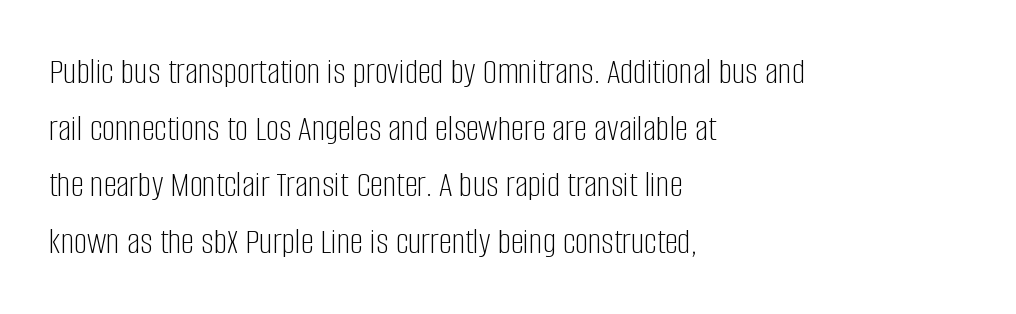
{"serif": "no", "italic": "no", "bold": "no", "weight": "light", "width": "condensed", "stroke_contrast": "low", "x_height": "large", "monospaced": "no", "underline": "no", "align": "left", "line_spacing": "normal", "line_spacing_ratio": 1.53, "letter_spacing": "normal", "letter_spacing_em": 0.0, "glyph_px": 37}
